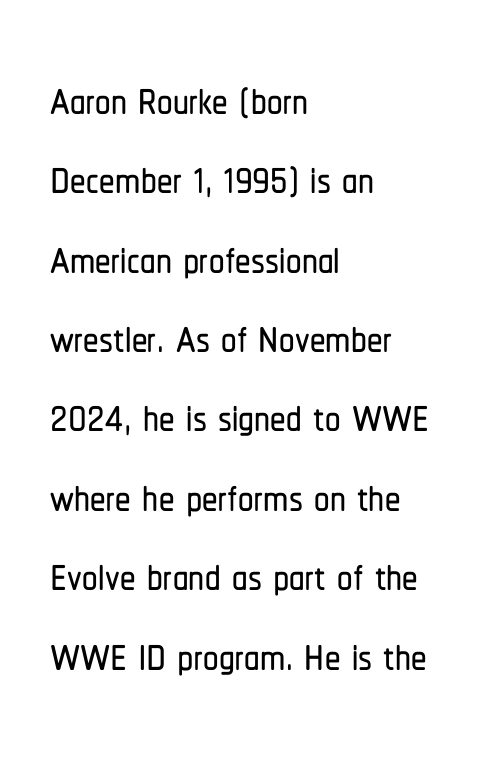
{"serif": "no", "italic": "no", "width": "condensed", "stroke_contrast": "low", "x_height": "medium", "monospaced": "no", "underline": "no", "align": "left", "line_spacing": "normal", "line_spacing_ratio": 1.28, "letter_spacing": "normal", "letter_spacing_em": 0.0, "glyph_px": 62}
